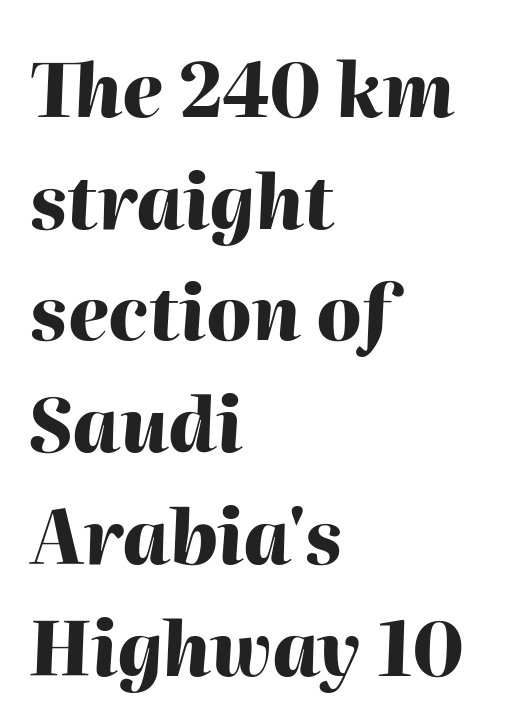
Is the block centered? No — it sits flush against the left margin. The rendering uses a bold face; every stroke is thick and dark. Do the characters align in a grid? No, the font is proportional. Look at the tracking — it's just the regular setting, nothing added. Whoever set this chose a conventional vertical rhythm. Letters rest on an invisible, unmarked baseline.
